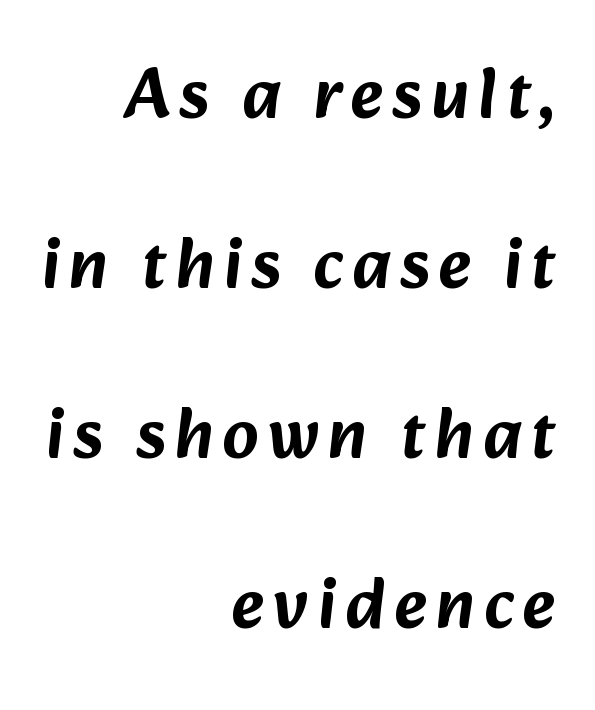
{"serif": "no", "width": "normal", "stroke_contrast": "low", "x_height": "medium", "monospaced": "no", "underline": "no", "align": "right", "line_spacing": "loose", "line_spacing_ratio": 2.43, "glyph_px": 70}
